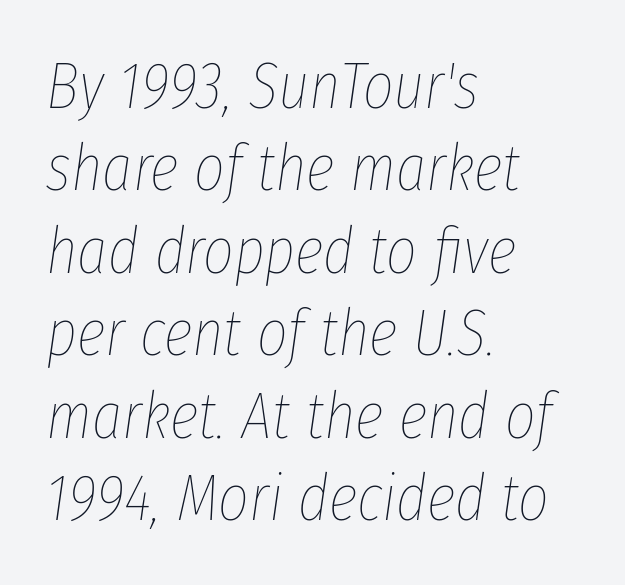
The image shows 66 px thin, condensed type, italic (leaning right); set left-aligned, normal line spacing (1.25x), normal letter spacing, not underlined; low stroke contrast and a medium x-height.
